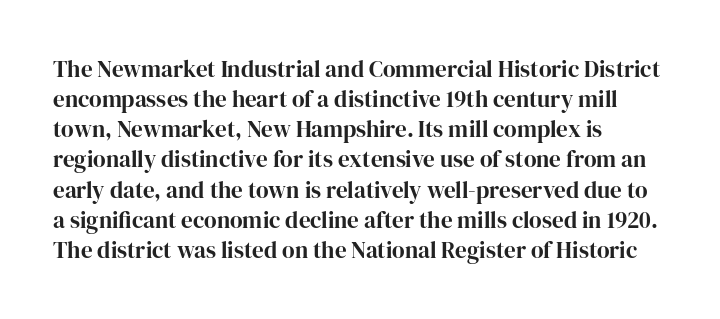
{"italic": "no", "underline": "no", "align": "left", "line_spacing": "normal", "line_spacing_ratio": 1.31, "letter_spacing": "normal", "letter_spacing_em": 0.0, "glyph_px": 23}
